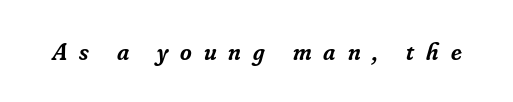
Notice how the stems are inclined rather than vertical — that's the hallmark of italics. Underline: absent. Summary of weight: moderately heavy, a semibold. Between one letter and the next there's a generous, obvious gap.
